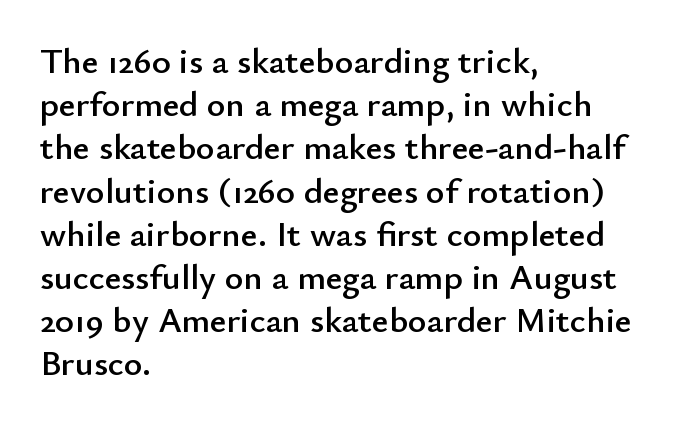
{"serif": "no", "italic": "no", "width": "normal", "stroke_contrast": "low", "x_height": "small", "monospaced": "no", "underline": "no", "align": "left", "line_spacing_ratio": 1.2, "letter_spacing": "normal", "letter_spacing_em": 0.0, "glyph_px": 36}
